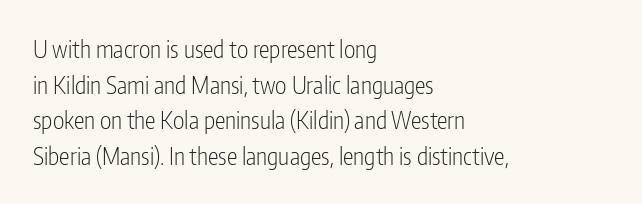
The image shows 24 px text type, upright; set left-aligned, normal line spacing (1.48x), normal letter spacing, not underlined.
